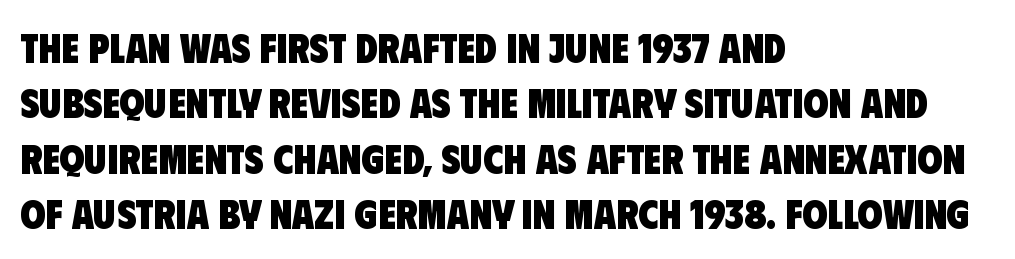
{"serif": "no", "bold": "yes", "weight": "heavy", "width": "condensed", "stroke_contrast": "low", "x_height": "large", "monospaced": "no", "underline": "no", "align": "left", "line_spacing": "normal", "line_spacing_ratio": 1.35, "letter_spacing": "normal", "letter_spacing_em": 0.0, "glyph_px": 41}
